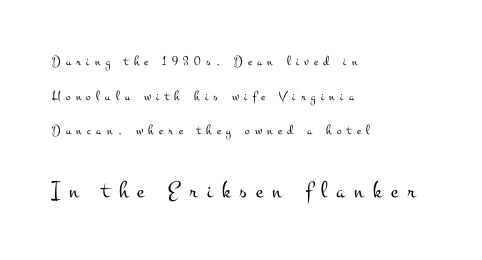
The image shows 24 px text type; set left-aligned, loose line spacing (2.48x), unusually wide letter spacing (+0.38 em), not underlined; the second (bottom) block is 1.71x larger.
